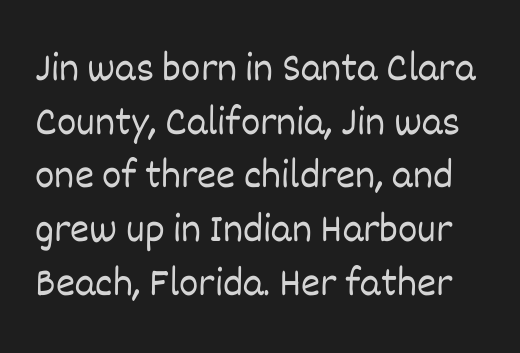
{"italic": "no", "bold": "no", "weight": "light", "width": "normal", "stroke_contrast": "low", "x_height": "large", "monospaced": "no", "underline": "no", "line_spacing": "normal", "line_spacing_ratio": 1.31, "letter_spacing": "normal", "letter_spacing_em": 0.0, "glyph_px": 41}
